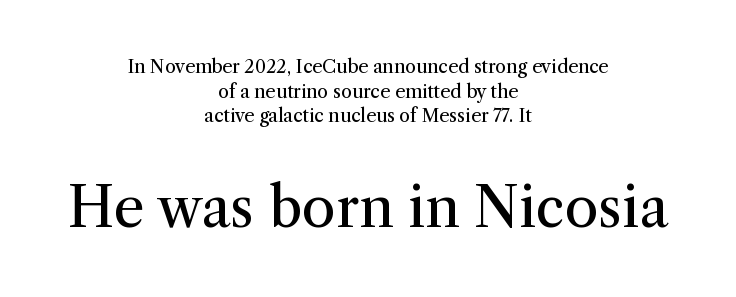
The image shows 55 px regular-weight serif type, upright; set centered, normal line spacing (1.37x), normal letter spacing, not underlined; the second (bottom) block is 3.06x larger; medium stroke contrast and a medium x-height.
